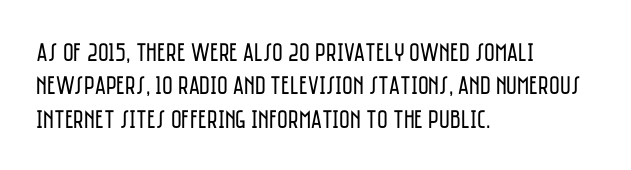
{"italic": "no", "bold": "no", "underline": "no", "align": "left", "line_spacing": "normal", "line_spacing_ratio": 1.28, "letter_spacing": "normal", "letter_spacing_em": 0.0, "glyph_px": 26}
